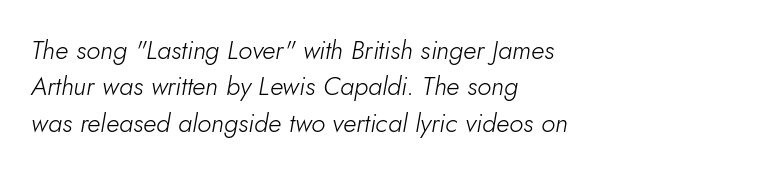
The image shows 26 px text type, italic (leaning right); set left-aligned, normal line spacing (1.4x), normal letter spacing, not underlined.
